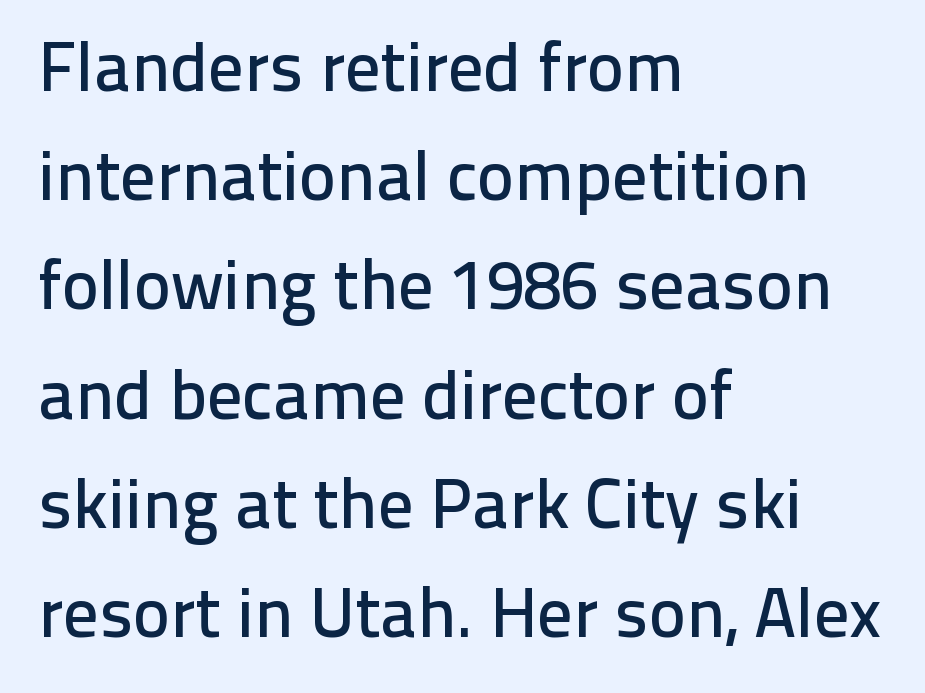
{"serif": "no", "italic": "no", "width": "normal", "stroke_contrast": "low", "x_height": "medium", "monospaced": "no", "underline": "no", "align": "left", "line_spacing": "normal", "line_spacing_ratio": 1.56, "letter_spacing": "normal", "letter_spacing_em": 0.0, "glyph_px": 70}
